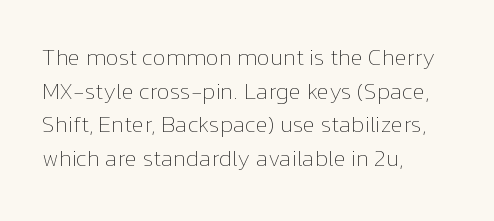
{"italic": "no", "bold": "no", "underline": "no", "align": "left", "line_spacing": "normal", "line_spacing_ratio": 1.46, "letter_spacing": "normal", "letter_spacing_em": 0.0, "glyph_px": 23}
